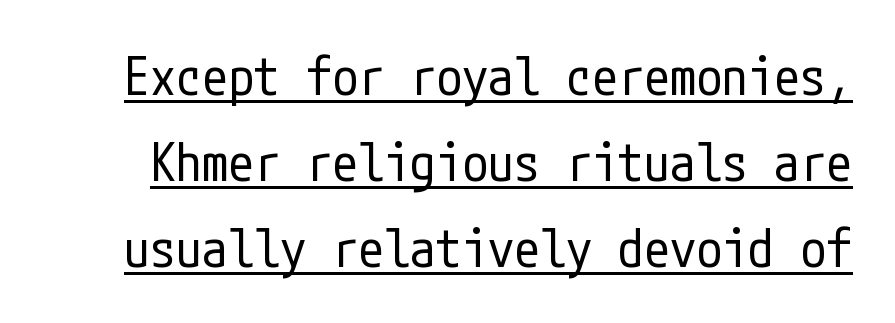
Q: Is the text bold? A: No.
Q: Is the text italic (slanted)? A: No, it is upright.
Q: Is the typeface a serif or a sans-serif typeface? A: Sans-serif.
Q: Is the text underlined? A: Yes.
Q: Is the spacing between letters normal or unusually wide? A: Normal.
Q: Is the spacing between lines tight, normal or loose? A: Normal.
Q: Width (condensed, normal, or wide)? A: Condensed.
Q: Stroke contrast? A: Low.
Q: x-height? A: Medium.
